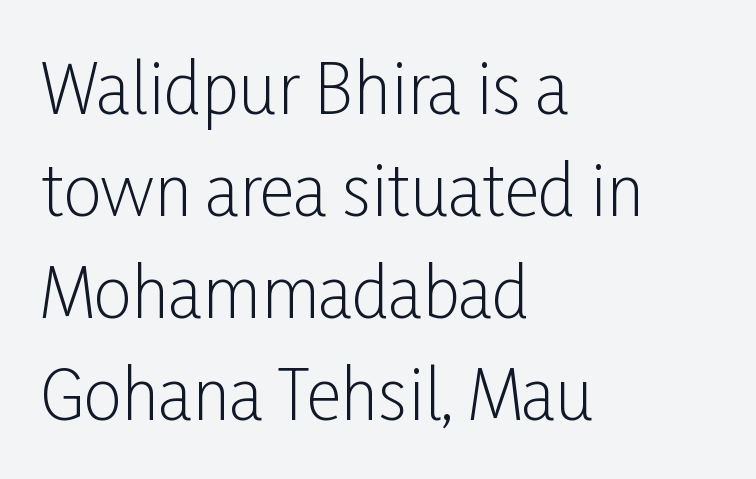
{"serif": "no", "italic": "no", "bold": "no", "weight": "light", "width": "condensed", "stroke_contrast": "low", "x_height": "medium", "monospaced": "no", "underline": "no", "align": "left", "line_spacing": "normal", "line_spacing_ratio": 1.5, "letter_spacing": "normal", "letter_spacing_em": 0.0, "glyph_px": 68}
